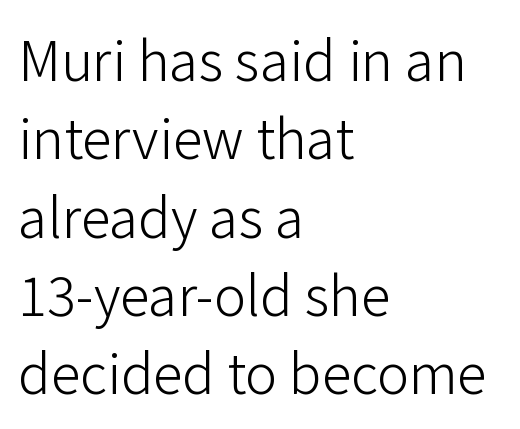
The image shows 54 px light sans-serif type, upright; set left-aligned, normal line spacing (1.45x), normal letter spacing, not underlined; low stroke contrast and a medium x-height.
